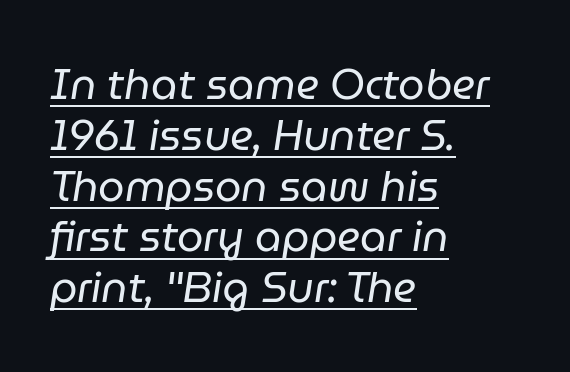
Q: Is the text bold? A: No.
Q: Is the text italic (slanted)? A: Yes, it leans right by about 9 degrees.
Q: Is the text underlined? A: Yes.
Q: How is the paragraph aligned? A: Left-aligned.
Q: Is the spacing between letters normal or unusually wide? A: Normal.
Q: Width (condensed, normal, or wide)? A: Normal.
Q: Stroke contrast? A: Low.
Q: x-height? A: Medium.
Q: Monospaced? A: No.
